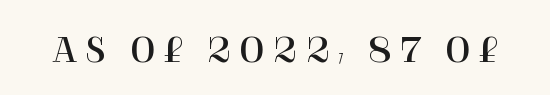
The image shows 33 px serif type, upright; set not underlined; high stroke contrast and a large x-height.
